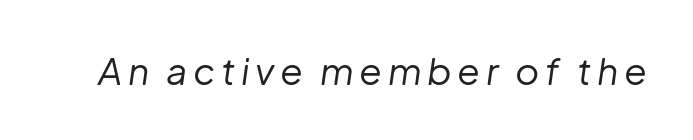
{"italic": "yes", "lean": "right", "slant_degrees": 8, "bold": "no", "weight": "regular", "width": "normal", "stroke_contrast": "low", "x_height": "medium", "monospaced": "no", "underline": "no", "glyph_px": 37}
